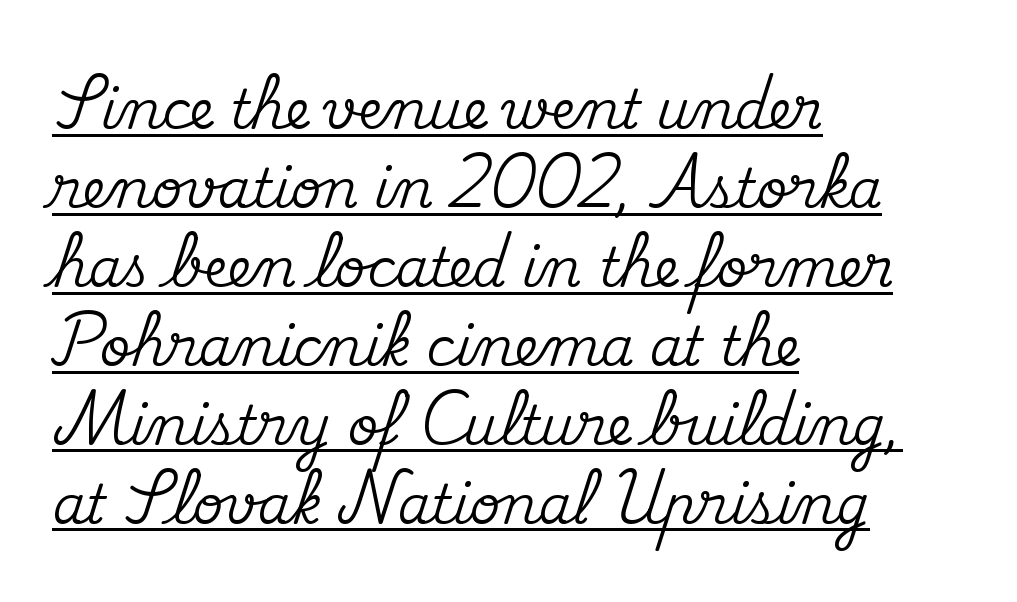
The image shows 53 px serif type; set left-aligned, normal line spacing (1.49x), normal letter spacing, underlined; medium stroke contrast and a small x-height.
